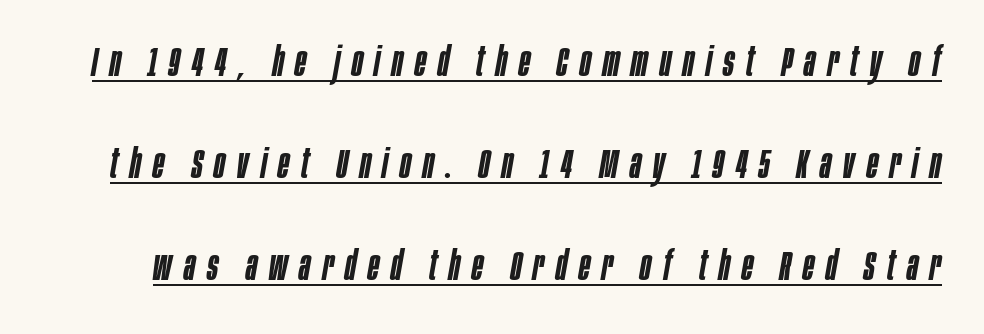
{"italic": "yes", "lean": "right", "slant_degrees": 10, "bold": "semi", "weight": "semibold", "width": "condensed", "stroke_contrast": "low", "x_height": "large", "monospaced": "no", "underline": "yes", "line_spacing": "loose", "line_spacing_ratio": 2.49, "letter_spacing": "wide", "letter_spacing_em": 0.29, "glyph_px": 41}
